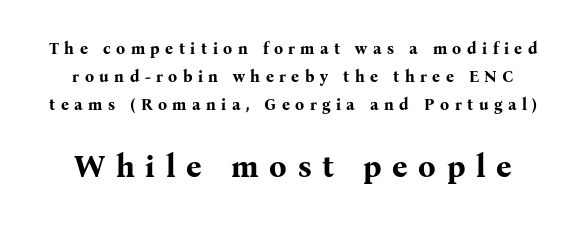
{"serif": "yes", "italic": "no", "bold": "yes", "weight": "bold", "width": "normal", "stroke_contrast": "medium", "x_height": "medium", "monospaced": "no", "underline": "no", "line_spacing_ratio": 1.75, "letter_spacing": "wide", "letter_spacing_em": 0.34, "larger_block": "second", "size_ratio": 1.94, "glyph_px": 31}
